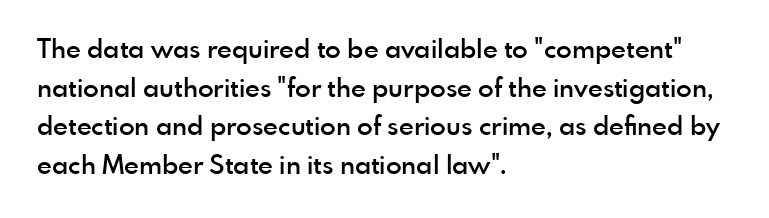
The image shows 26 px text type, upright; set left-aligned, normal line spacing (1.49x), normal letter spacing, not underlined.
